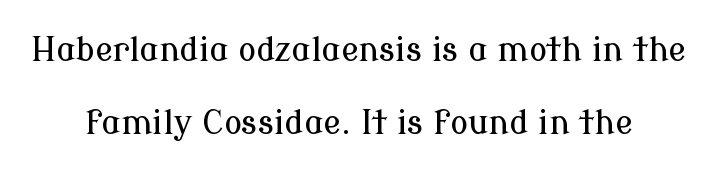
{"serif": "yes", "italic": "no", "width": "normal", "stroke_contrast": "low", "x_height": "medium", "monospaced": "no", "underline": "no", "align": "center", "line_spacing": "loose", "line_spacing_ratio": 2.2, "letter_spacing": "normal", "letter_spacing_em": 0.0, "glyph_px": 33}
